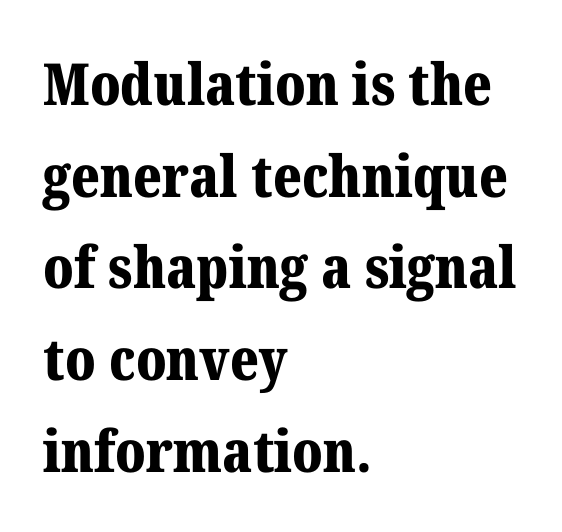
{"serif": "yes", "italic": "no", "bold": "yes", "weight": "bold", "width": "normal", "stroke_contrast": "medium", "x_height": "medium", "monospaced": "no", "underline": "no", "align": "left", "line_spacing": "normal", "line_spacing_ratio": 1.58, "letter_spacing": "normal", "letter_spacing_em": 0.0, "glyph_px": 58}
